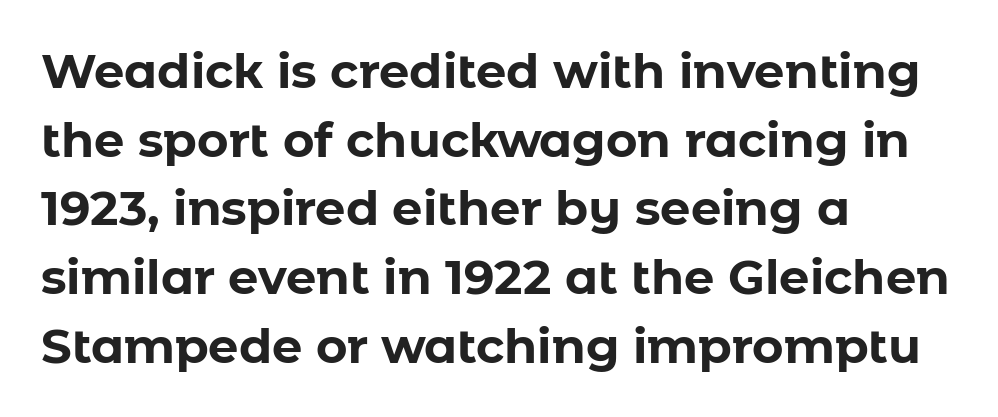
I'd describe the lettering as bold — thick and assertive. Descender tails drop into unmarked territory. The paragraph has a hard left edge and a soft right edge. This sample uses an upright cut, with every glyph sitting square on the baseline. The rendering keeps characters at their native spacing.
